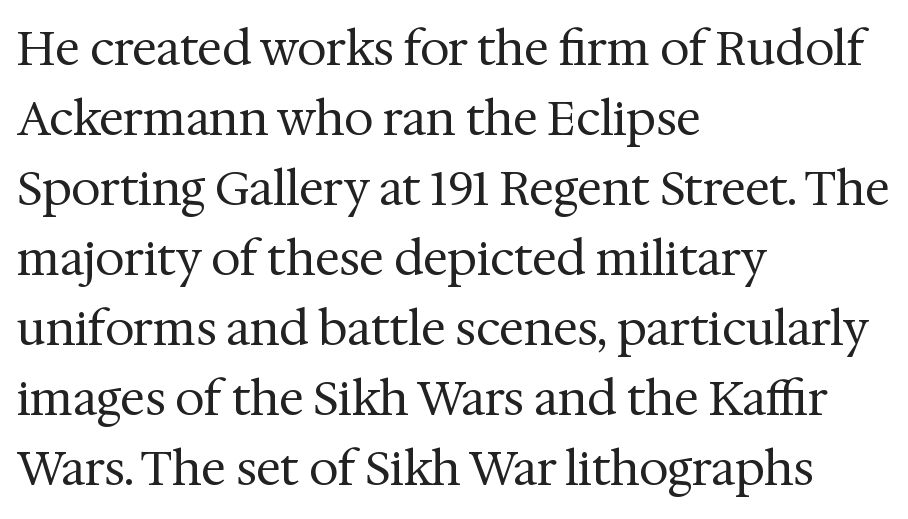
{"serif": "yes", "italic": "no", "bold": "no", "weight": "regular", "width": "normal", "stroke_contrast": "medium", "x_height": "medium", "monospaced": "no", "underline": "no", "align": "left", "line_spacing": "normal", "line_spacing_ratio": 1.49, "letter_spacing": "normal", "letter_spacing_em": 0.0, "glyph_px": 47}
